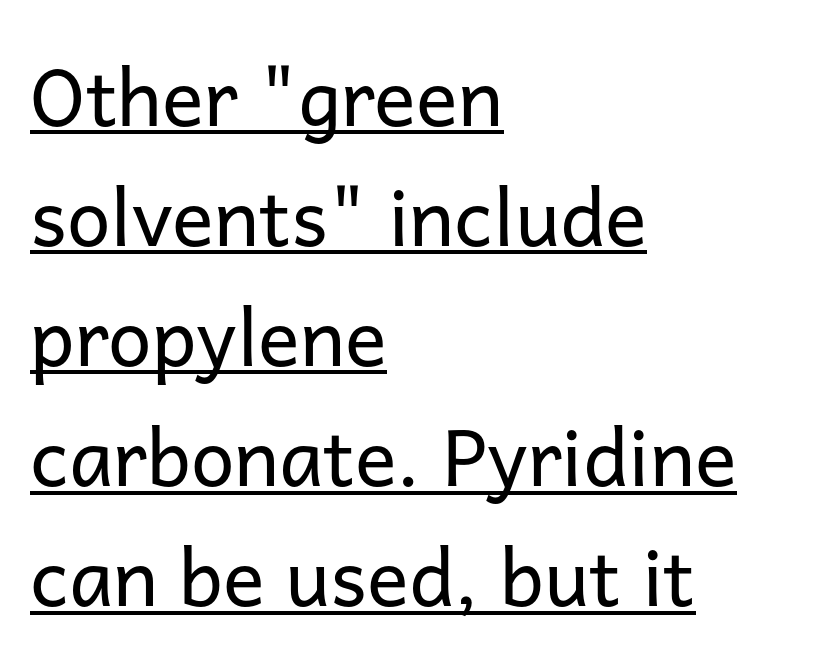
Q: Is the text bold? A: No.
Q: Is the text italic (slanted)? A: No, it is upright.
Q: Is the typeface a serif or a sans-serif typeface? A: Sans-serif.
Q: Is the text underlined? A: Yes.
Q: How is the paragraph aligned? A: Left-aligned.
Q: Is the spacing between letters normal or unusually wide? A: Normal.
Q: Is the spacing between lines tight, normal or loose? A: Normal.
Q: Width (condensed, normal, or wide)? A: Normal.
Q: Stroke contrast? A: Low.
Q: x-height? A: Medium.
Q: Monospaced? A: No.
